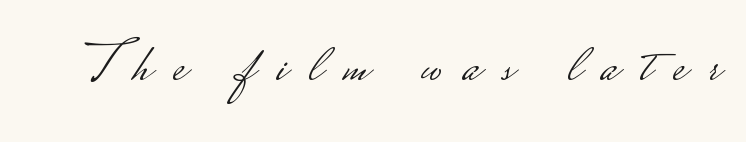
Q: Is the text bold? A: No.
Q: Is the text italic (slanted)? A: Yes.
Q: Is the typeface a serif or a sans-serif typeface? A: Sans-serif.
Q: Is the text underlined? A: No.
Q: Is the spacing between letters normal or unusually wide? A: Unusually wide.
Q: Width (condensed, normal, or wide)? A: Wide.
Q: Stroke contrast? A: Low.
Q: Monospaced? A: No.
